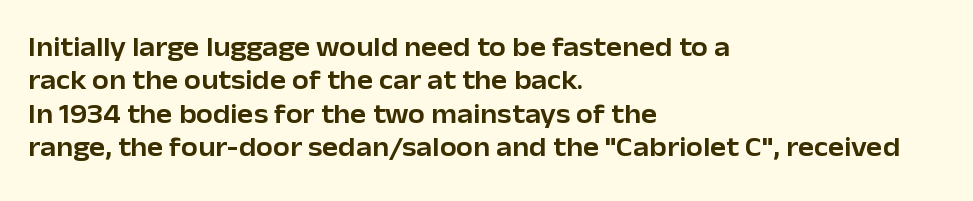
{"italic": "no", "underline": "no", "align": "left", "line_spacing_ratio": 1.24, "letter_spacing": "normal", "letter_spacing_em": 0.0, "glyph_px": 27}
